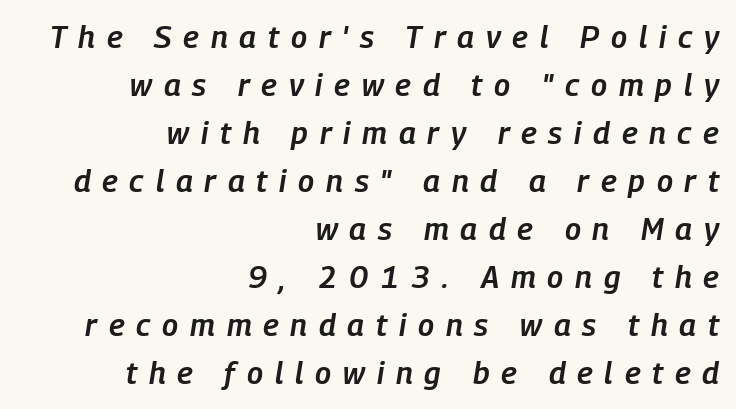
{"italic": "yes", "lean": "right", "slant_degrees": 9, "bold": "semi", "weight": "semibold", "width": "condensed", "stroke_contrast": "low", "x_height": "medium", "monospaced": "no", "underline": "no", "align": "right", "line_spacing": "normal", "line_spacing_ratio": 1.55, "letter_spacing": "wide", "letter_spacing_em": 0.38, "glyph_px": 31}
